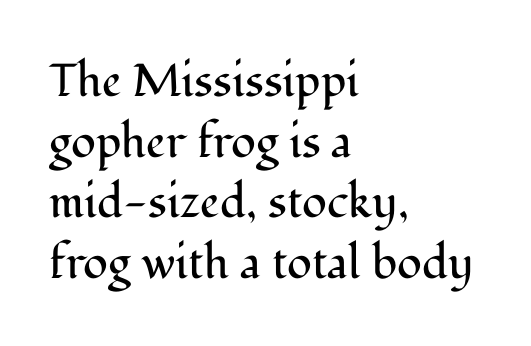
Q: Is the text bold? A: No.
Q: Is the text italic (slanted)? A: No, it is upright.
Q: Is the typeface a serif or a sans-serif typeface? A: Serif.
Q: Is the text underlined? A: No.
Q: How is the paragraph aligned? A: Left-aligned.
Q: Is the spacing between letters normal or unusually wide? A: Normal.
Q: Is the spacing between lines tight, normal or loose? A: Normal.
Q: Width (condensed, normal, or wide)? A: Normal.
Q: Stroke contrast? A: Medium.
Q: x-height? A: Medium.
Q: Monospaced? A: No.
